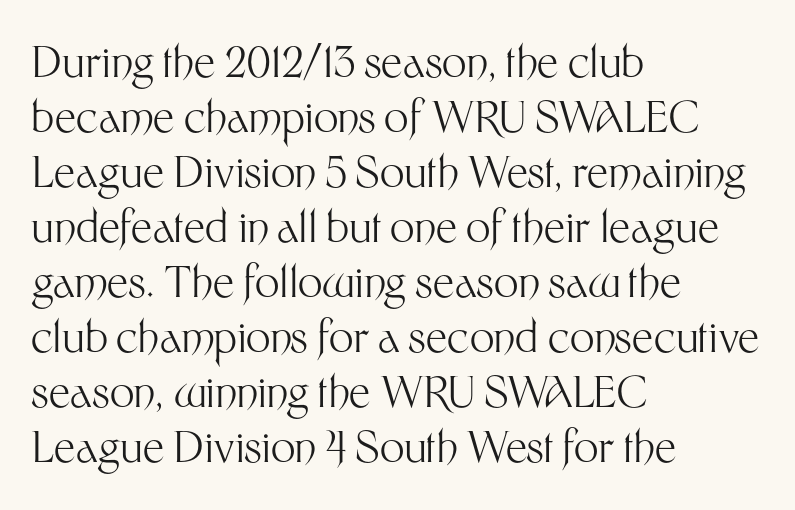
{"serif": "no", "italic": "no", "bold": "no", "weight": "light", "width": "normal", "stroke_contrast": "medium", "x_height": "medium", "monospaced": "no", "underline": "no", "align": "left", "line_spacing": "normal", "line_spacing_ratio": 1.28, "letter_spacing": "normal", "letter_spacing_em": 0.0, "glyph_px": 43}
